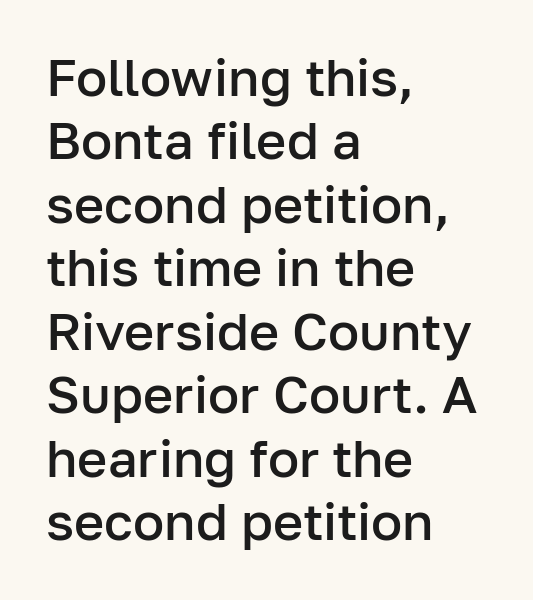
{"serif": "no", "italic": "no", "bold": "semi", "weight": "semibold", "width": "normal", "stroke_contrast": "low", "x_height": "medium", "monospaced": "no", "underline": "no", "align": "left", "line_spacing_ratio": 1.22, "letter_spacing": "normal", "letter_spacing_em": 0.0, "glyph_px": 52}
